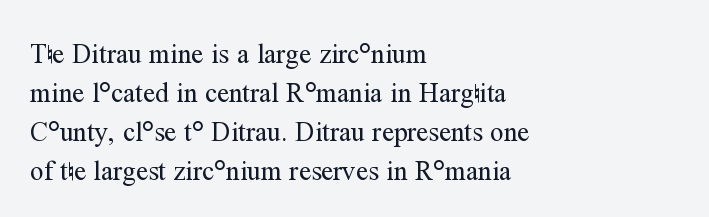
Q: Is the text bold? A: No.
Q: Is the text italic (slanted)? A: No, it is upright.
Q: Is the text underlined? A: No.
Q: How is the paragraph aligned? A: Left-aligned.
Q: Is the spacing between letters normal or unusually wide? A: Normal.
Q: Is the spacing between lines tight, normal or loose? A: Normal.
